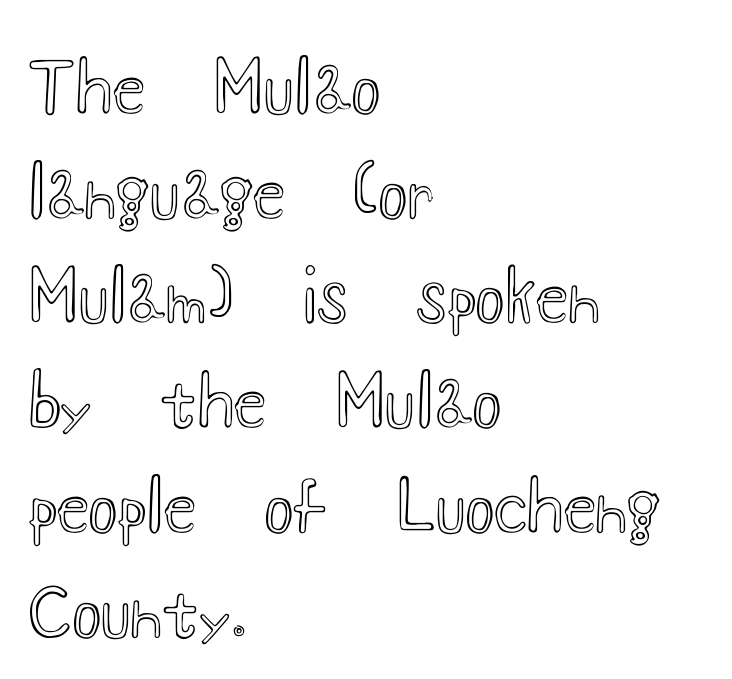
Q: Is the text italic (slanted)? A: No, it is upright.
Q: Is the text underlined? A: No.
Q: How is the paragraph aligned? A: Left-aligned.
Q: Is the spacing between letters normal or unusually wide? A: Normal.
Q: Is the spacing between lines tight, normal or loose? A: Normal.
Q: Width (condensed, normal, or wide)? A: Wide.
Q: x-height? A: Small.
Q: Monospaced? A: No.
